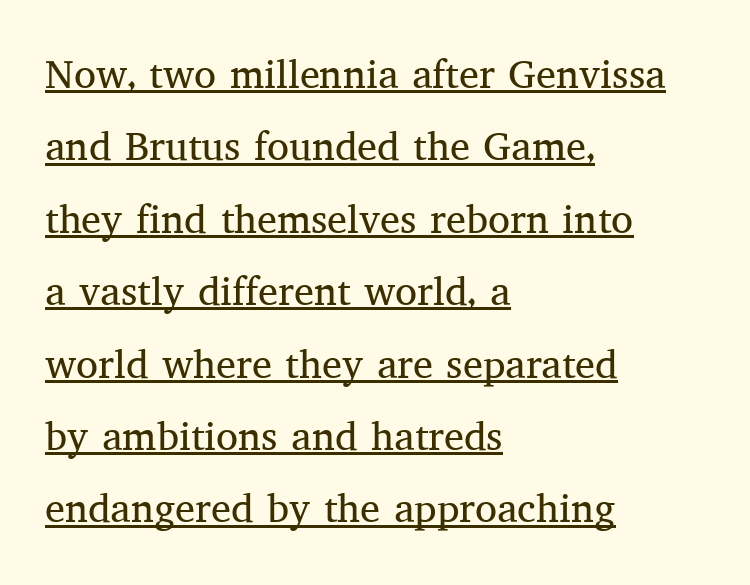
Q: Is the text bold? A: No.
Q: Is the text italic (slanted)? A: No, it is upright.
Q: Is the typeface a serif or a sans-serif typeface? A: Serif.
Q: Is the text underlined? A: Yes.
Q: How is the paragraph aligned? A: Left-aligned.
Q: Is the spacing between letters normal or unusually wide? A: Normal.
Q: Width (condensed, normal, or wide)? A: Normal.
Q: Stroke contrast? A: Medium.
Q: x-height? A: Medium.
Q: Monospaced? A: No.
